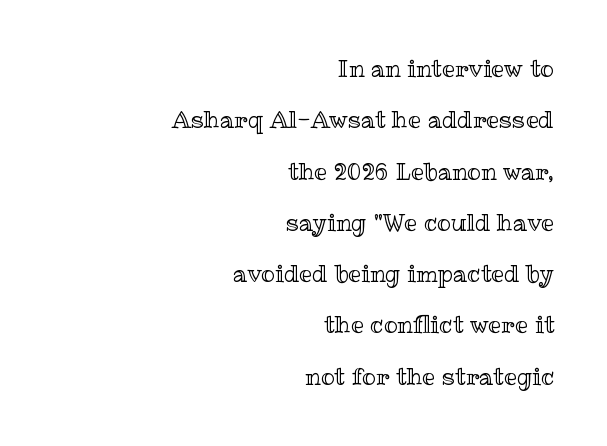
Q: Is the text italic (slanted)? A: No, it is upright.
Q: Is the text underlined? A: No.
Q: How is the paragraph aligned? A: Right-aligned.
Q: Is the spacing between letters normal or unusually wide? A: Normal.
Q: Is the spacing between lines tight, normal or loose? A: Loose.
